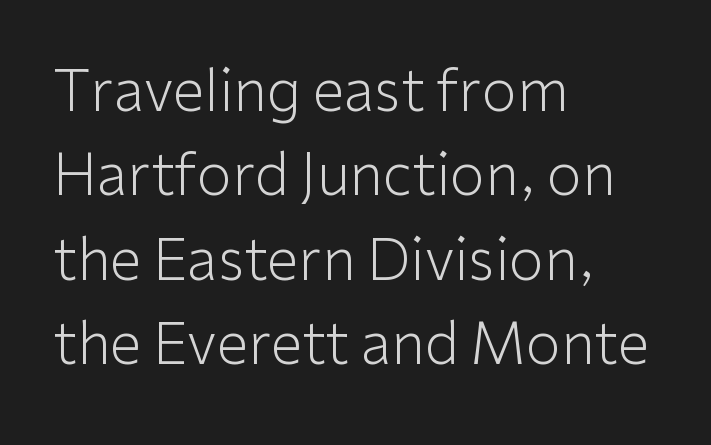
These lines sit exactly where default settings would place them. The glyphs in this specimen are sans serif. Every row of glyphs begins at an identical x-position on the left. Nothing heavy about these letters — not bold at all. Does the lettering tilt? It doesn't — this is upright. Proportional: the letters do not fall into vertical columns.
